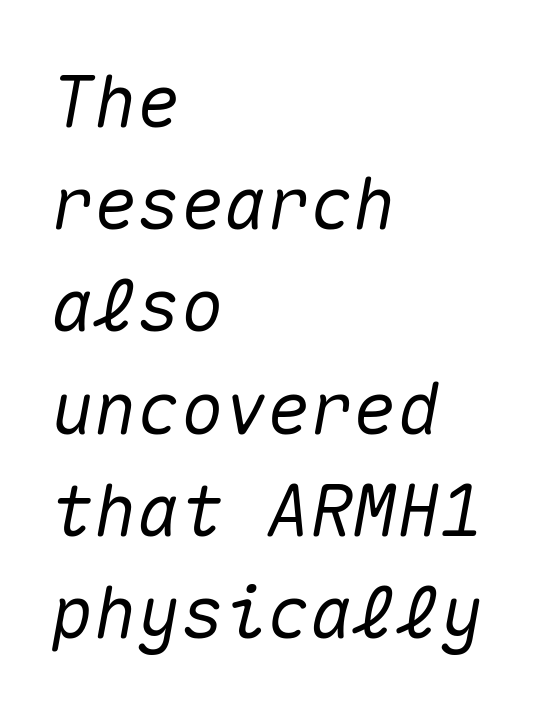
This sample keeps an unexceptional amount of space between lines. Clear beneath every line of the passage. A classic flush-left, rag-right setting is used for this passage. Note the uniform advance width — an 'i' takes as much space as an 'm'.
